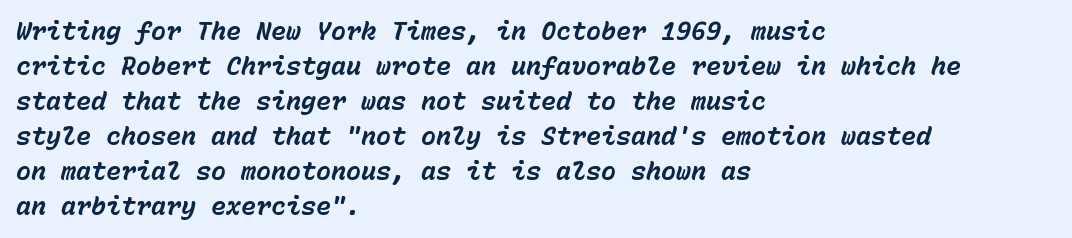
Students, observe: this is what conventionally led text looks like. Is the type slanted? Yes — the strokes lean at a clear angle. A bare baseline throughout the passage. I'd describe the lettering as bold — thick and assertive. Observe the ordinary spacing: letters are neighbours, not strangers. Line starts are locked; line ends wander.
